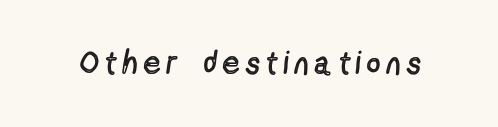
Q: Is the text bold? A: No.
Q: Is the typeface a serif or a sans-serif typeface? A: Sans-serif.
Q: Is the text underlined? A: No.
Q: Is the spacing between letters normal or unusually wide? A: Unusually wide.
Q: Width (condensed, normal, or wide)? A: Condensed.
Q: x-height? A: Medium.
Q: Monospaced? A: No.
